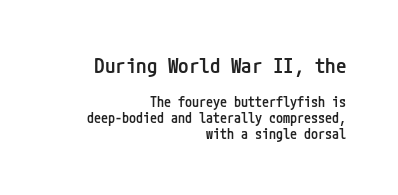
As a designer I'd log this as weight 600, semibold. The space directly below the letters is spotless. This rendering leaves character spacing at its baseline value. A roman cut, with each character standing at attention. Summary of vertical rhythm: compact, with narrow interline spacing.
